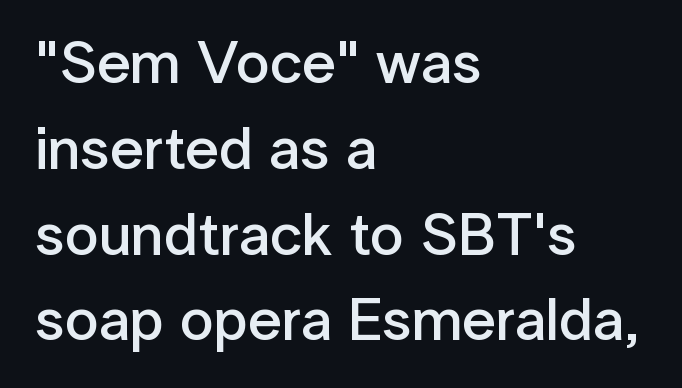
Underline: absent. The rag falls on the right side of this text block. Type style note: lacks serifs. Short note: letters normally spaced. Students, observe: this is what conventionally led text looks like. A bit beefed up — I'd call it semibold rather than bold.
